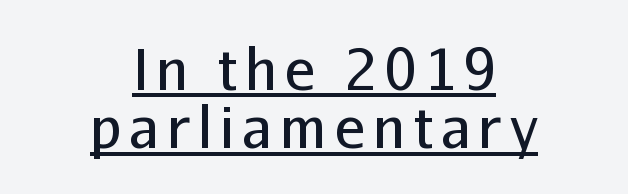
Q: Is the text bold? A: No.
Q: Is the text italic (slanted)? A: No, it is upright.
Q: Is the typeface a serif or a sans-serif typeface? A: Sans-serif.
Q: Is the text underlined? A: Yes.
Q: How is the paragraph aligned? A: Centered.
Q: Is the spacing between lines tight, normal or loose? A: Tight.
Q: Width (condensed, normal, or wide)? A: Normal.
Q: Stroke contrast? A: Low.
Q: x-height? A: Medium.
Q: Monospaced? A: No.
